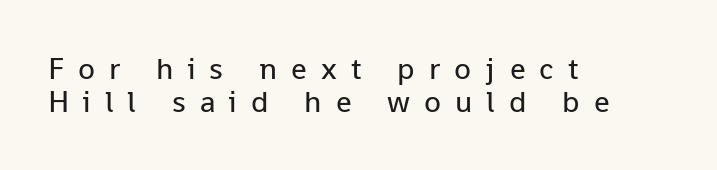
Q: Is the text bold? A: No.
Q: Is the text italic (slanted)? A: No, it is upright.
Q: Is the typeface a serif or a sans-serif typeface? A: Sans-serif.
Q: Is the text underlined? A: No.
Q: How is the paragraph aligned? A: Left-aligned.
Q: Is the spacing between letters normal or unusually wide? A: Unusually wide.
Q: Is the spacing between lines tight, normal or loose? A: Tight.
Q: Width (condensed, normal, or wide)? A: Normal.
Q: Stroke contrast? A: Low.
Q: x-height? A: Medium.
Q: Monospaced? A: No.
